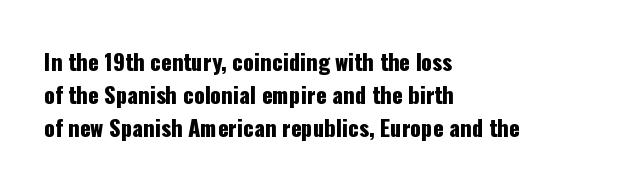
Q: Is the text italic (slanted)? A: No, it is upright.
Q: Is the text underlined? A: No.
Q: How is the paragraph aligned? A: Left-aligned.
Q: Is the spacing between letters normal or unusually wide? A: Normal.
Q: Is the spacing between lines tight, normal or loose? A: Normal.
